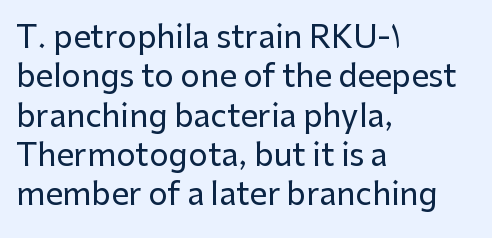
The image shows 31 px sans-serif type, upright; set left-aligned, normal line spacing (1.27x), normal letter spacing, not underlined; low stroke contrast and a medium x-height.
